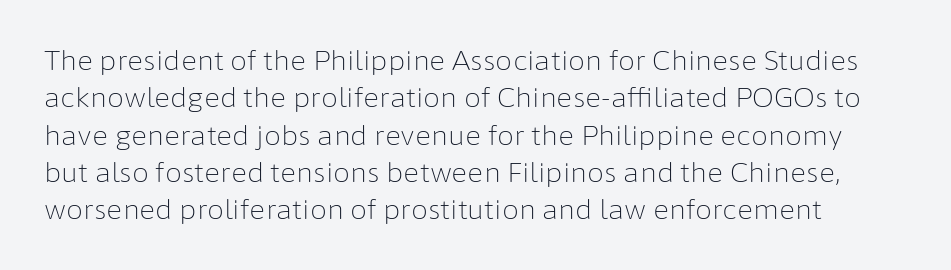
The image shows 27 px text type, upright; set normal line spacing (1.38x), normal letter spacing, not underlined.
